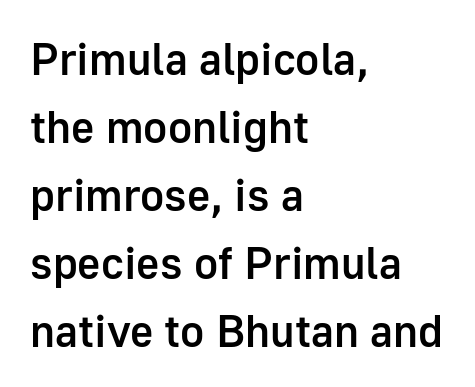
{"serif": "no", "italic": "no", "bold": "semi", "weight": "semibold", "width": "normal", "stroke_contrast": "low", "x_height": "medium", "monospaced": "no", "underline": "no", "align": "left", "line_spacing": "normal", "line_spacing_ratio": 1.51, "letter_spacing": "normal", "letter_spacing_em": 0.0, "glyph_px": 45}
